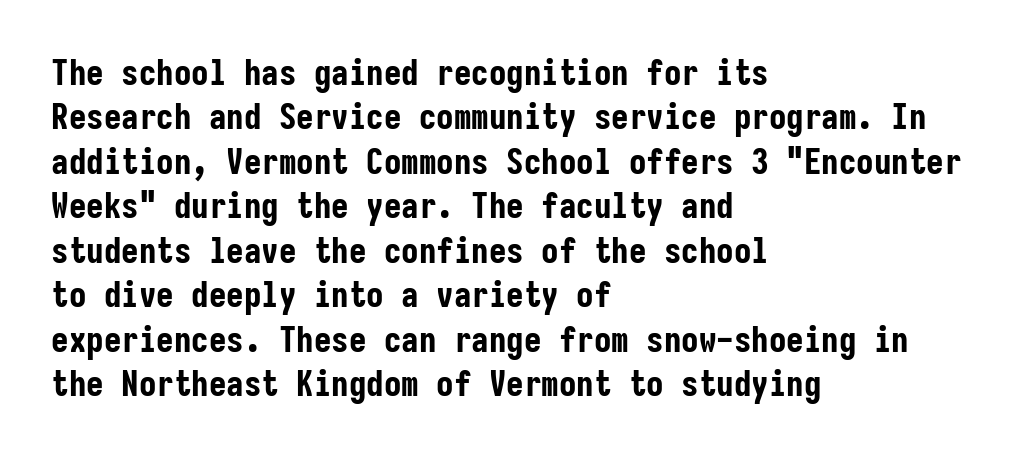
Is this a sans? Yes — the strokes have no serifs. The strokes are fattened all the way to bold. In terms of letterspacing, this is plain default setting. Decoration check: the copy has no underline. This sample has the even, mechanical cadence of fixed-width lettering.
